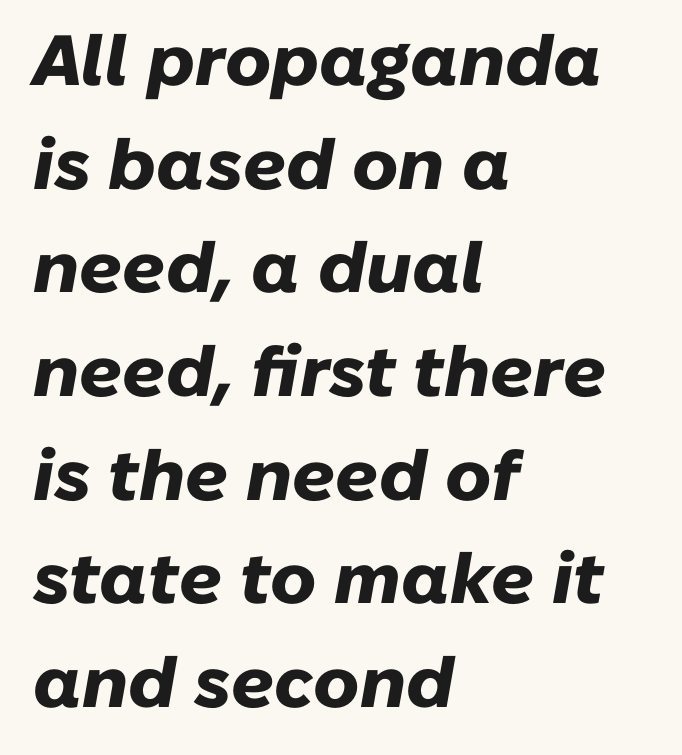
Q: Is the text bold? A: Yes.
Q: Is the text italic (slanted)? A: Yes, it leans right by about 10 degrees.
Q: Is the text underlined? A: No.
Q: How is the paragraph aligned? A: Left-aligned.
Q: Is the spacing between letters normal or unusually wide? A: Normal.
Q: Is the spacing between lines tight, normal or loose? A: Normal.
Q: Width (condensed, normal, or wide)? A: Normal.
Q: Stroke contrast? A: Low.
Q: x-height? A: Medium.
Q: Monospaced? A: No.
